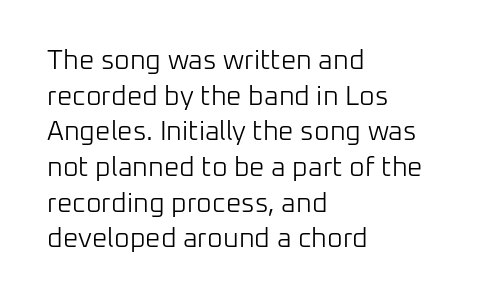
{"italic": "no", "bold": "no", "underline": "no", "align": "left", "line_spacing": "normal", "line_spacing_ratio": 1.32, "letter_spacing": "normal", "letter_spacing_em": 0.0, "glyph_px": 27}
